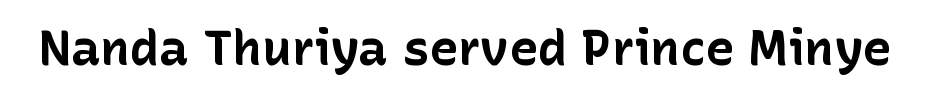
Q: Is the text bold? A: Yes.
Q: Is the text italic (slanted)? A: No, it is upright.
Q: Is the typeface a serif or a sans-serif typeface? A: Sans-serif.
Q: Is the text underlined? A: No.
Q: Is the spacing between letters normal or unusually wide? A: Normal.
Q: Width (condensed, normal, or wide)? A: Normal.
Q: Stroke contrast? A: Low.
Q: x-height? A: Medium.
Q: Monospaced? A: No.
